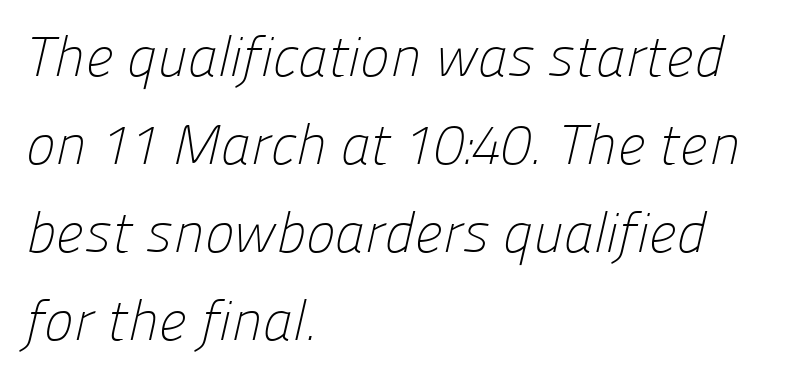
Q: Is the text bold? A: No.
Q: Is the typeface a serif or a sans-serif typeface? A: Sans-serif.
Q: Is the text underlined? A: No.
Q: How is the paragraph aligned? A: Left-aligned.
Q: Is the spacing between letters normal or unusually wide? A: Normal.
Q: Is the spacing between lines tight, normal or loose? A: Normal.
Q: Width (condensed, normal, or wide)? A: Normal.
Q: Stroke contrast? A: Low.
Q: x-height? A: Medium.
Q: Monospaced? A: No.
